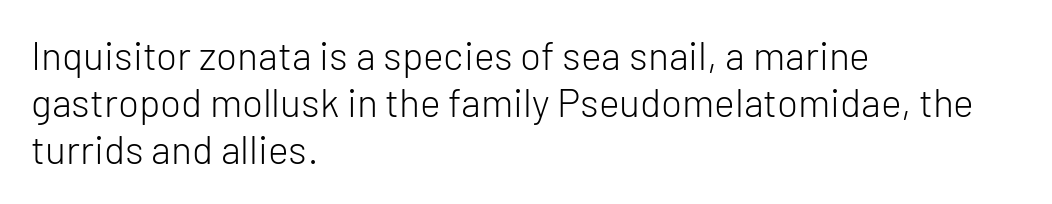
The image shows 39 px light sans-serif type, upright; set left-aligned, line spacing 1.2x, normal letter spacing, not underlined; low stroke contrast and a medium x-height.
